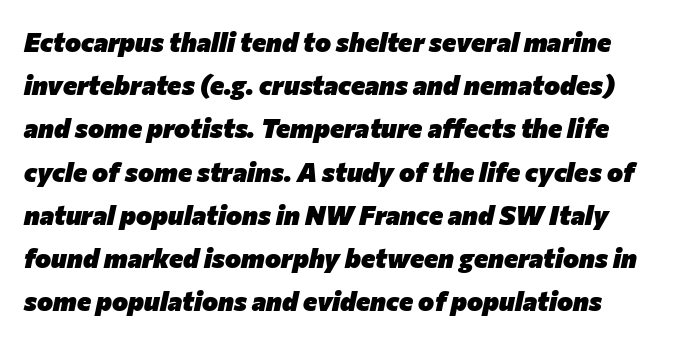
The image shows 27 px bold type, italic (leaning right); set normal line spacing (1.6x), normal letter spacing, not underlined.
